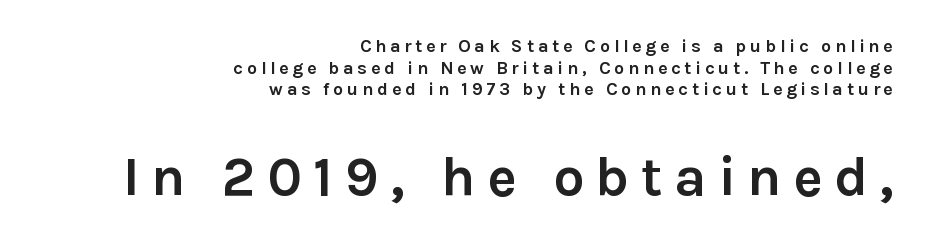
{"serif": "no", "italic": "no", "bold": "yes", "weight": "semibold", "width": "normal", "stroke_contrast": "low", "x_height": "medium", "monospaced": "no", "underline": "no", "align": "right", "line_spacing_ratio": 1.2, "letter_spacing": "wide", "letter_spacing_em": 0.21, "larger_block": "second", "size_ratio": 3.06, "glyph_px": 55}
